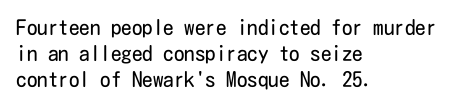
Visually the block forms a straight wall on the left and a jagged coastline on the right. This sample uses plain, unmodified letter spacing. The face looks like a standard text weight, possibly lighter. Check under the words: just untouched page. Does the lettering tilt? It doesn't — this is upright.
